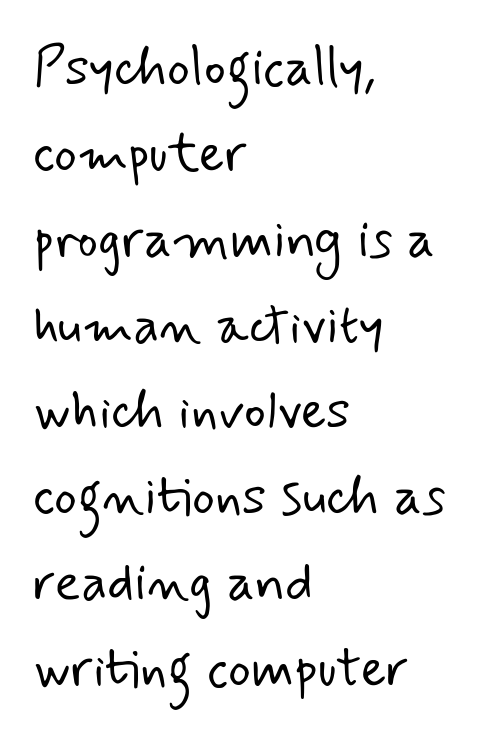
Here the designer chose a conventional face with non-uniform glyph widths. Characters follow at the spacing the type designer built in. This is sans-serif lettering, the kind often seen on screens and signage. Heaviness? Minimal to ordinary, like unemphasized prose. The gap between lines stays unmarked.
